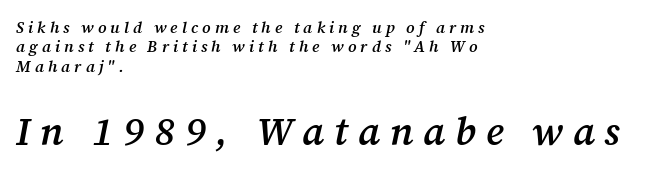
The image shows 39 px semibold serif type, italic (leaning right); set left-aligned, line spacing 1.21x, unusually wide letter spacing (+0.25 em), not underlined; the second (bottom) block is 2.44x larger; medium stroke contrast and a medium x-height.
